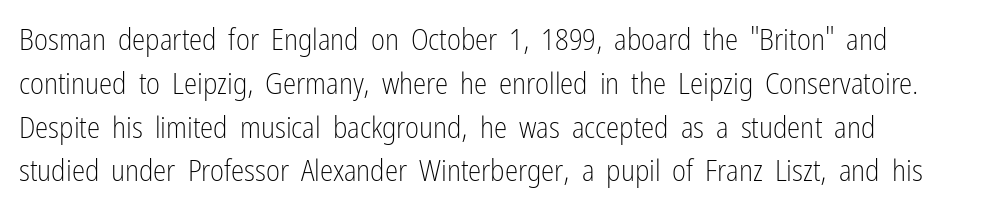
Do the characters align in a grid? No, the font is proportional. Bare-footed words on every line. Counters stay open thanks to moderate or lighter strokes. Notice how descenders clear the ascenders below comfortably — that's standard leading.
